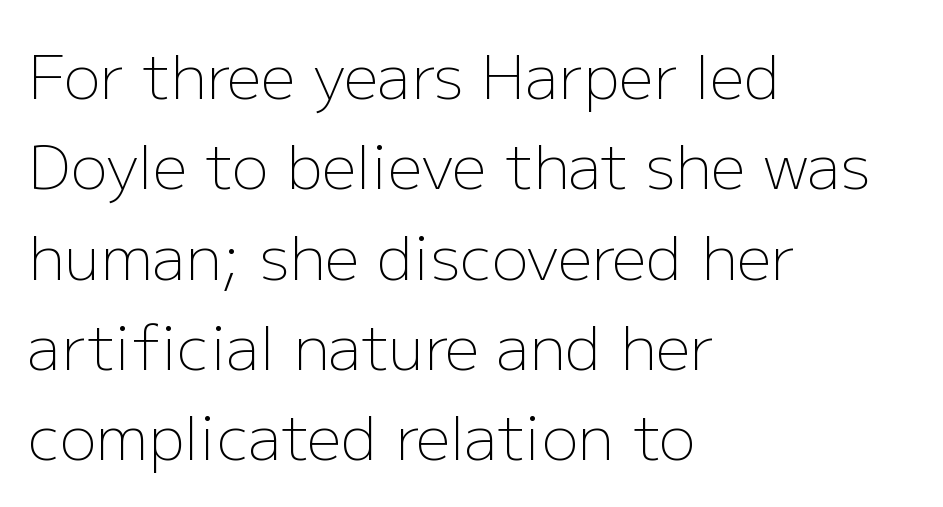
The image shows 61 px light sans-serif type, upright; set left-aligned, normal line spacing (1.48x), normal letter spacing, not underlined; low stroke contrast and a medium x-height.
